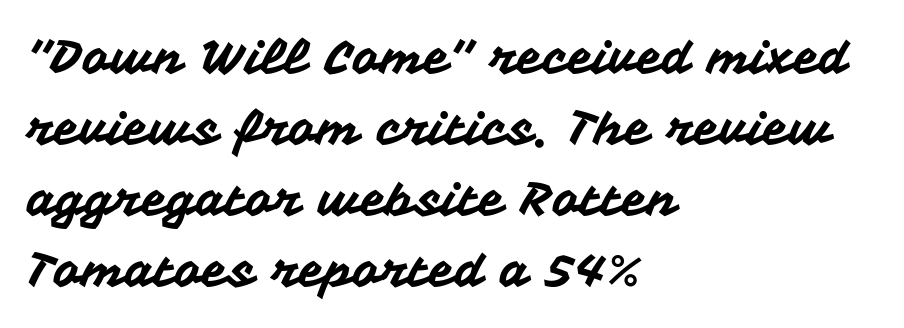
Visually the block forms a straight wall on the left and a jagged coastline on the right. A normal amount of white space separates one row of letters from the next. The letterforms sit shoulder to shoulder at normal distance. Is this a sans? Yes — the strokes have no serifs. Each letter keeps its own natural width here, so spacing adapts to shape.
